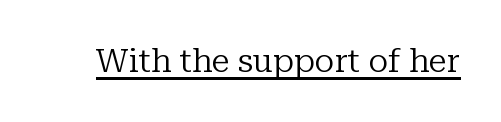
{"serif": "yes", "italic": "no", "bold": "no", "weight": "regular", "width": "normal", "stroke_contrast": "low", "x_height": "medium", "monospaced": "no", "underline": "yes", "letter_spacing": "normal", "letter_spacing_em": 0.0, "glyph_px": 33}
